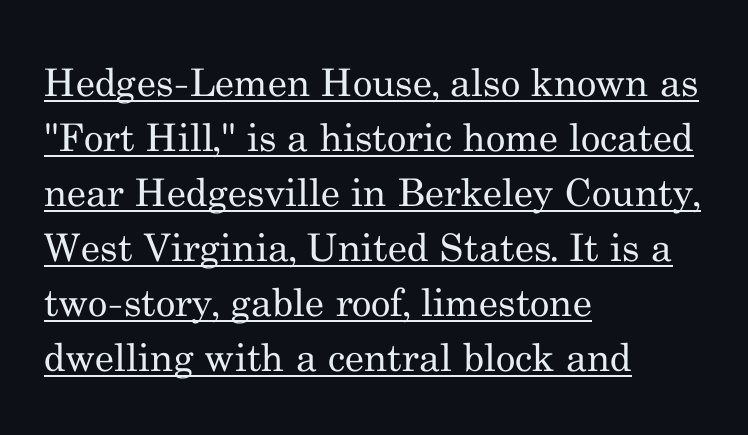
Q: Is the text bold? A: No.
Q: Is the text italic (slanted)? A: No, it is upright.
Q: Is the typeface a serif or a sans-serif typeface? A: Serif.
Q: Is the text underlined? A: Yes.
Q: How is the paragraph aligned? A: Left-aligned.
Q: Is the spacing between letters normal or unusually wide? A: Normal.
Q: Is the spacing between lines tight, normal or loose? A: Normal.
Q: Width (condensed, normal, or wide)? A: Normal.
Q: Stroke contrast? A: Medium.
Q: x-height? A: Small.
Q: Monospaced? A: No.
